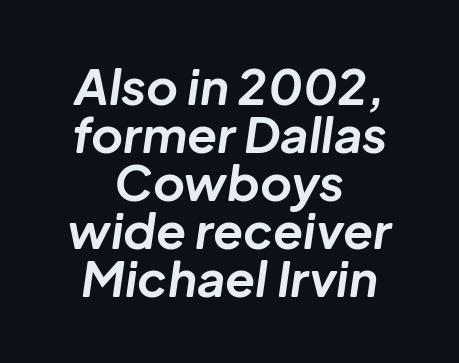
Q: Is the text bold? A: Yes.
Q: Is the text italic (slanted)? A: Yes, it leans right by about 8 degrees.
Q: Is the text underlined? A: No.
Q: How is the paragraph aligned? A: Centered.
Q: Is the spacing between letters normal or unusually wide? A: Normal.
Q: Is the spacing between lines tight, normal or loose? A: Tight.
Q: Width (condensed, normal, or wide)? A: Normal.
Q: Stroke contrast? A: Low.
Q: x-height? A: Medium.
Q: Monospaced? A: No.
